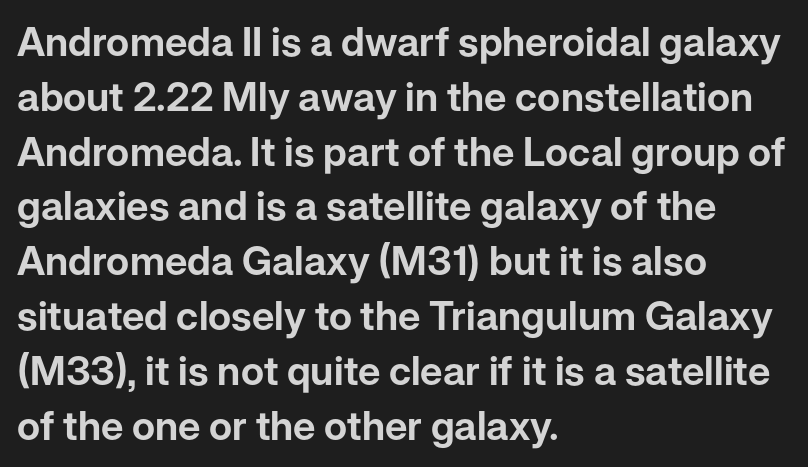
Q: Is the text italic (slanted)? A: No, it is upright.
Q: Is the typeface a serif or a sans-serif typeface? A: Sans-serif.
Q: Is the text underlined? A: No.
Q: How is the paragraph aligned? A: Left-aligned.
Q: Is the spacing between letters normal or unusually wide? A: Normal.
Q: Is the spacing between lines tight, normal or loose? A: Normal.
Q: Width (condensed, normal, or wide)? A: Normal.
Q: Stroke contrast? A: Low.
Q: x-height? A: Medium.
Q: Monospaced? A: No.
